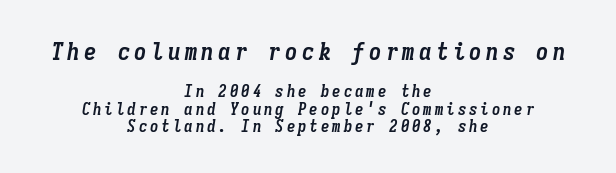
{"italic": "yes", "lean": "right", "slant_degrees": 9, "bold": "yes", "underline": "no", "align": "center", "line_spacing": "tight", "line_spacing_ratio": 1.02, "larger_block": "first", "size_ratio": 1.47, "glyph_px": 25}
